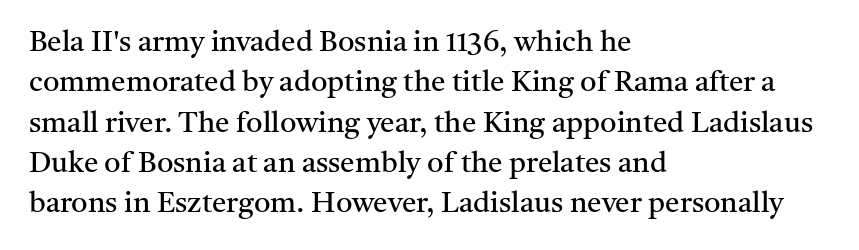
{"serif": "yes", "italic": "no", "bold": "no", "weight": "regular", "width": "normal", "stroke_contrast": "medium", "x_height": "medium", "monospaced": "no", "underline": "no", "align": "left", "line_spacing": "normal", "line_spacing_ratio": 1.39, "letter_spacing": "normal", "letter_spacing_em": 0.0, "glyph_px": 29}
